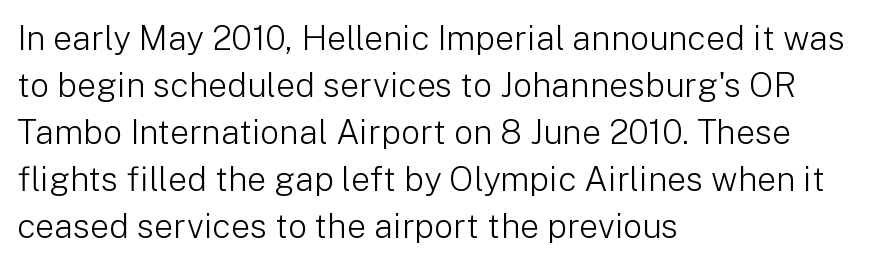
The image shows 34 px light sans-serif type, upright; set left-aligned, normal line spacing (1.38x), normal letter spacing, not underlined; low stroke contrast and a medium x-height.
